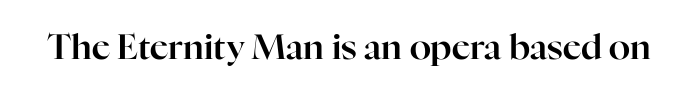
{"serif": "yes", "italic": "no", "width": "normal", "stroke_contrast": "high", "x_height": "medium", "monospaced": "no", "underline": "no", "letter_spacing": "normal", "letter_spacing_em": 0.0, "glyph_px": 35}
